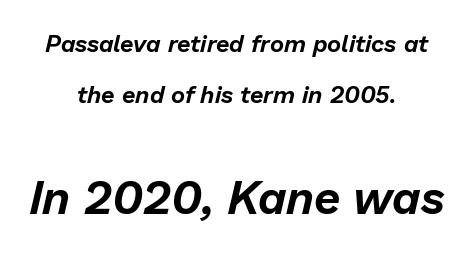
{"italic": "yes", "lean": "right", "slant_degrees": 13, "width": "normal", "stroke_contrast": "low", "x_height": "medium", "monospaced": "no", "underline": "no", "align": "center", "line_spacing": "loose", "line_spacing_ratio": 2.12, "letter_spacing": "normal", "letter_spacing_em": 0.0, "larger_block": "second", "size_ratio": 1.96, "glyph_px": 47}
